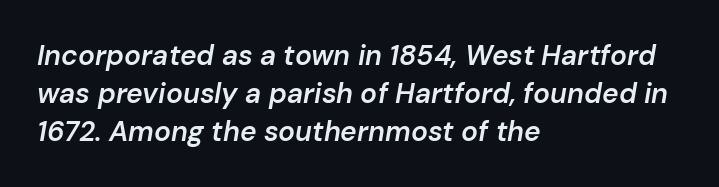
The font's italic variant was chosen for this text. Horizontally, the lines are justified to the leading edge only. Caption: semibold face, moderately heavy strokes. Proportional: the letters do not fall into vertical columns. Tracking here is standard; glyphs follow each other at the usual distance.
